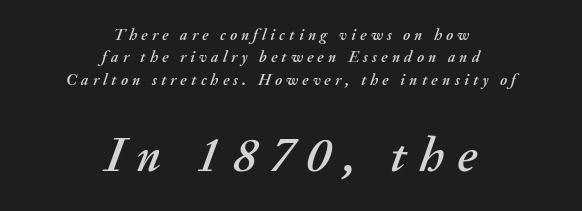
The image shows 49 px text type, italic (leaning right); set centered, normal line spacing (1.4x), unusually wide letter spacing (+0.26 em), not underlined; the second (bottom) block is 3.06x larger; medium stroke contrast and a small x-height.
